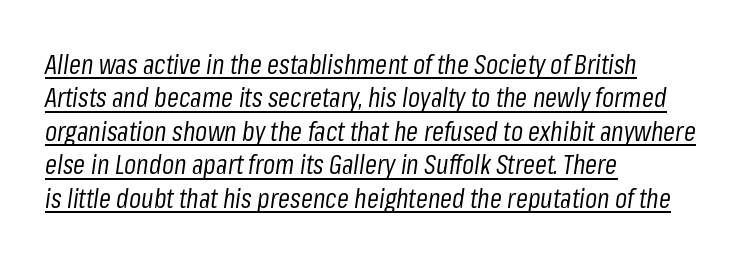
The image shows 27 px text type, italic (leaning right); set left-aligned, line spacing 1.24x, normal letter spacing, underlined.
